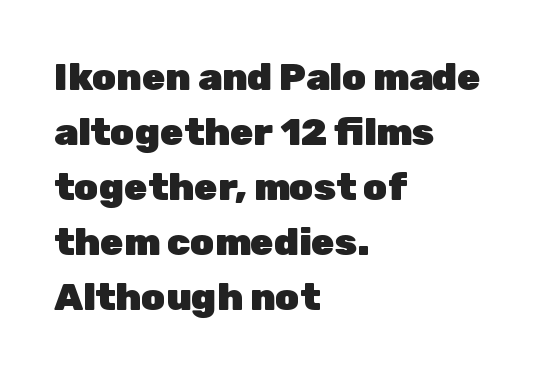
Q: Is the text bold? A: Yes.
Q: Is the text italic (slanted)? A: No, it is upright.
Q: Is the typeface a serif or a sans-serif typeface? A: Sans-serif.
Q: Is the text underlined? A: No.
Q: How is the paragraph aligned? A: Left-aligned.
Q: Is the spacing between letters normal or unusually wide? A: Normal.
Q: Is the spacing between lines tight, normal or loose? A: Normal.
Q: Width (condensed, normal, or wide)? A: Normal.
Q: Stroke contrast? A: Low.
Q: x-height? A: Medium.
Q: Monospaced? A: No.
